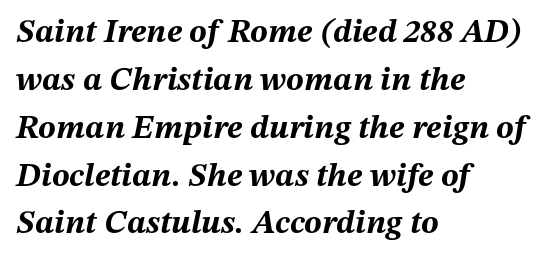
The image shows 33 px bold type, italic (leaning right); set left-aligned, normal line spacing (1.45x), normal letter spacing, not underlined; medium stroke contrast and a medium x-height.
